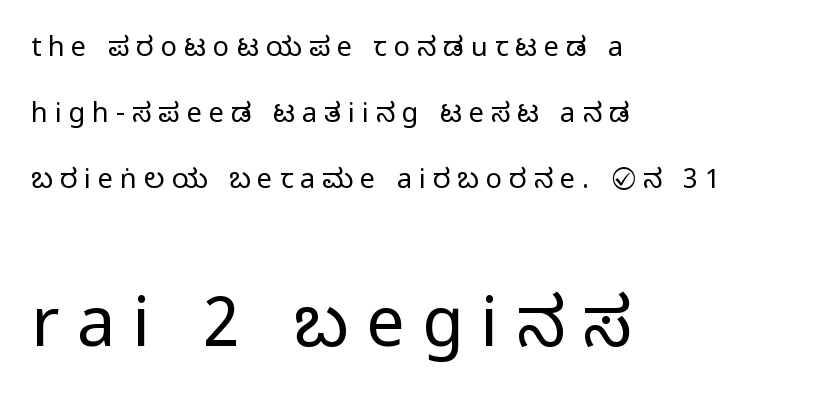
{"serif": "no", "italic": "no", "bold": "no", "weight": "regular", "width": "condensed", "stroke_contrast": "low", "x_height": "large", "monospaced": "no", "underline": "no", "align": "left", "line_spacing": "loose", "line_spacing_ratio": 2.44, "letter_spacing": "wide", "letter_spacing_em": 0.26, "larger_block": "second", "size_ratio": 2.52, "glyph_px": 68}
